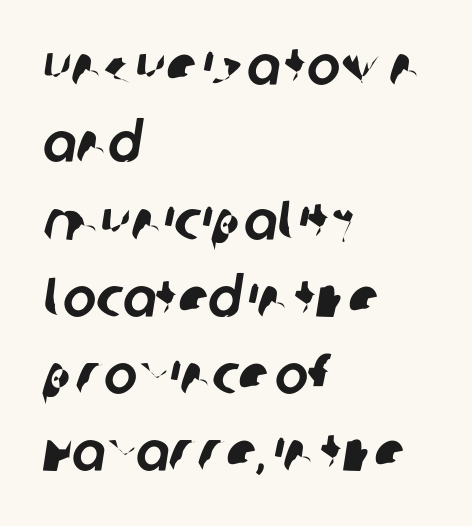
{"serif": "no", "width": "normal", "stroke_contrast": "low", "x_height": "large", "monospaced": "no", "underline": "no", "align": "left", "line_spacing": "normal", "line_spacing_ratio": 1.38, "letter_spacing": "normal", "letter_spacing_em": 0.0, "glyph_px": 56}
